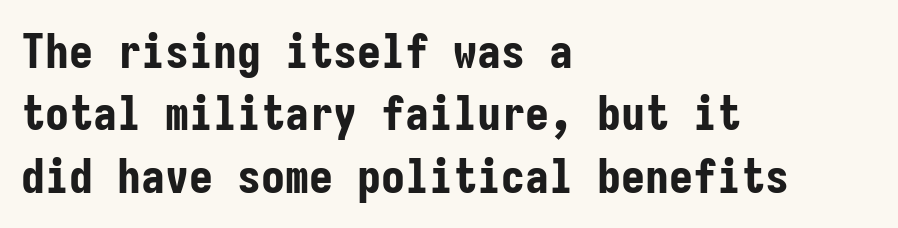
{"serif": "no", "italic": "no", "bold": "yes", "weight": "bold", "width": "condensed", "stroke_contrast": "low", "x_height": "medium", "monospaced": "yes", "underline": "no", "align": "left", "line_spacing": "normal", "line_spacing_ratio": 1.3, "letter_spacing": "normal", "letter_spacing_em": 0.0, "glyph_px": 48}
